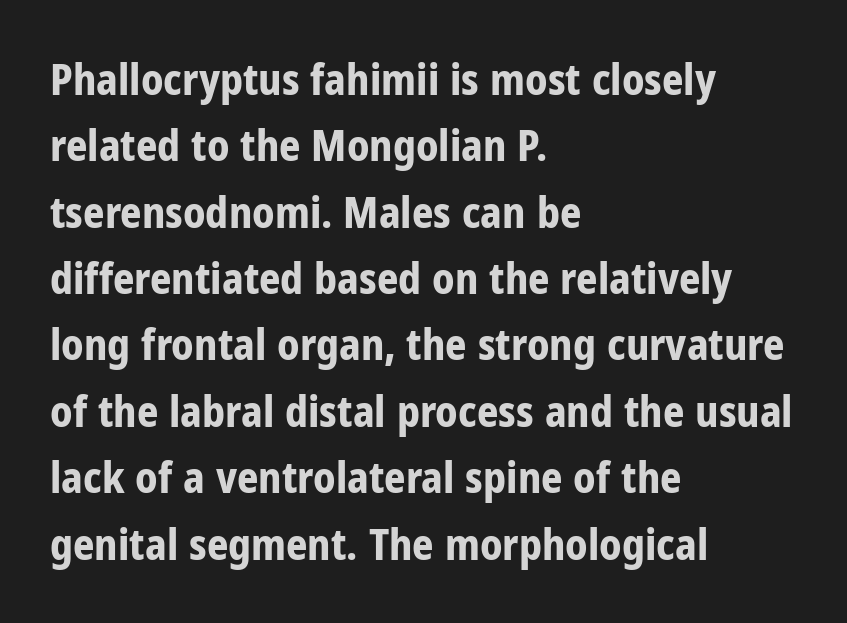
{"serif": "no", "italic": "no", "bold": "yes", "weight": "bold", "width": "condensed", "stroke_contrast": "low", "x_height": "medium", "monospaced": "no", "underline": "no", "align": "left", "line_spacing": "normal", "line_spacing_ratio": 1.58, "letter_spacing": "normal", "letter_spacing_em": 0.0, "glyph_px": 42}
